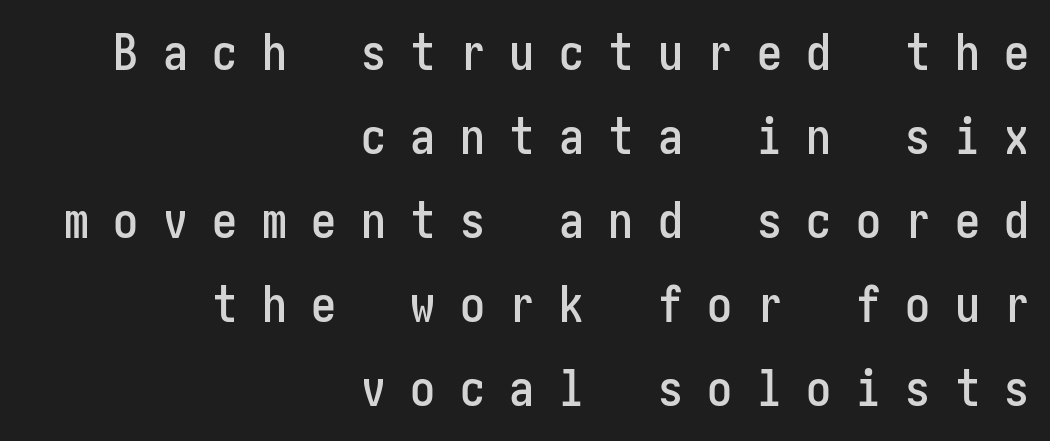
{"serif": "no", "italic": "no", "width": "condensed", "stroke_contrast": "low", "x_height": "medium", "underline": "no", "align": "right", "line_spacing": "normal", "line_spacing_ratio": 1.68, "letter_spacing": "wide", "letter_spacing_em": 0.49, "glyph_px": 50}
